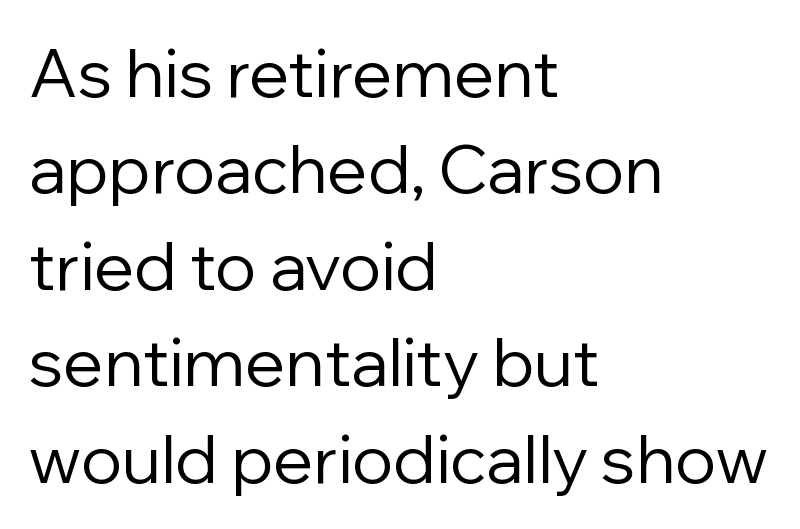
{"serif": "no", "italic": "no", "bold": "no", "weight": "regular", "width": "normal", "stroke_contrast": "low", "x_height": "medium", "monospaced": "no", "underline": "no", "align": "left", "line_spacing": "normal", "line_spacing_ratio": 1.44, "letter_spacing": "normal", "letter_spacing_em": 0.0, "glyph_px": 67}
